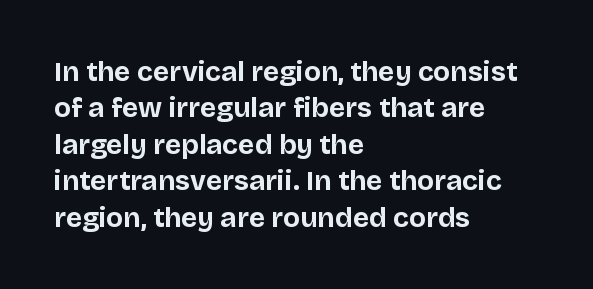
{"serif": "no", "italic": "no", "bold": "yes", "weight": "bold", "width": "normal", "stroke_contrast": "low", "x_height": "large", "monospaced": "no", "underline": "no", "align": "left", "line_spacing": "normal", "line_spacing_ratio": 1.3, "letter_spacing": "normal", "letter_spacing_em": 0.0, "glyph_px": 28}
